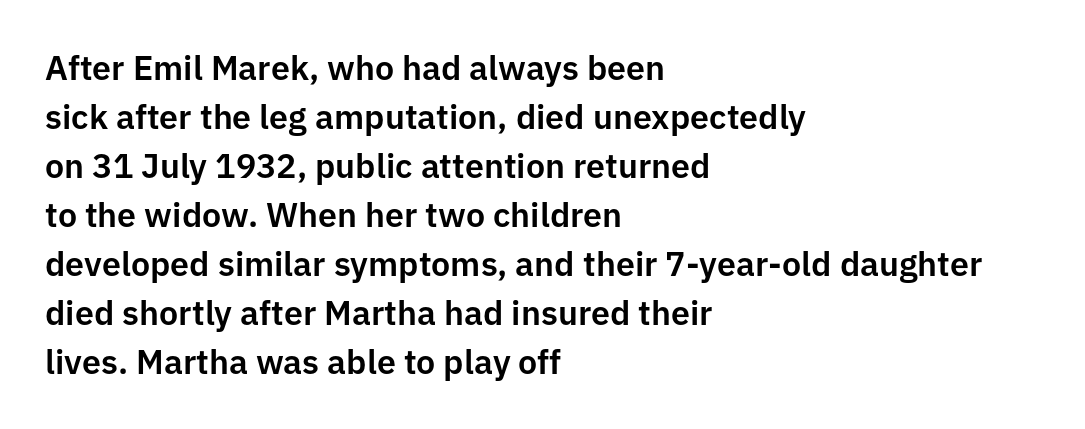
The image shows 34 px sans-serif type, upright; set left-aligned, normal line spacing (1.44x), normal letter spacing, not underlined; low stroke contrast and a medium x-height.
